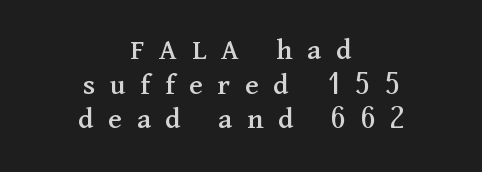
The passage shown is typed in a proportional face where columns would drift. The face used here is seriffed, in the tradition of book romans. The foot of each line stays bare and open. The designer dialed line spacing down below the default.
